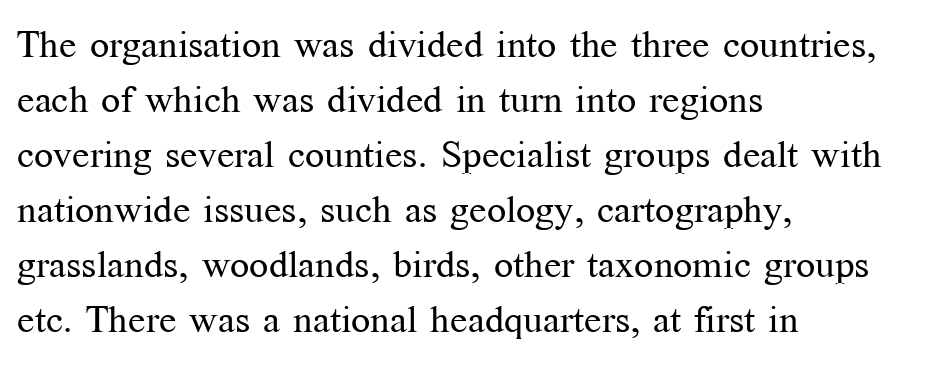
Is there much room between lines? A standard amount, neither cramped nor airy. The characters are drawn with everyday or finer stroke widths. Italic? Not at all — the glyphs are vertical. Do the characters align in a grid? No, the font is proportional. These lines stack with their left ends in a neat column. Type without underlining.
